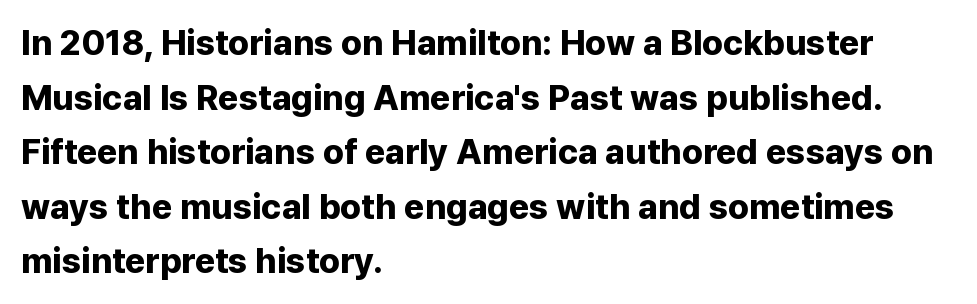
Students, this is bold: see how much ink each stroke carries. Type style note: lacks serifs. Quick note: interline space is typical. Just letters on the line, the space beneath them empty. Between one letter and the next there's only the usual sliver of space. This sample has the flowing, uneven cadence of proportional lettering.
